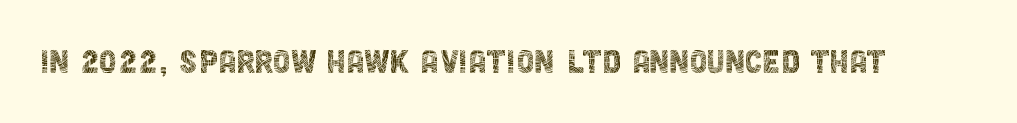
The image shows 40 px thin, condensed sans-serif type, upright; set normal letter spacing, not underlined; a large x-height.
